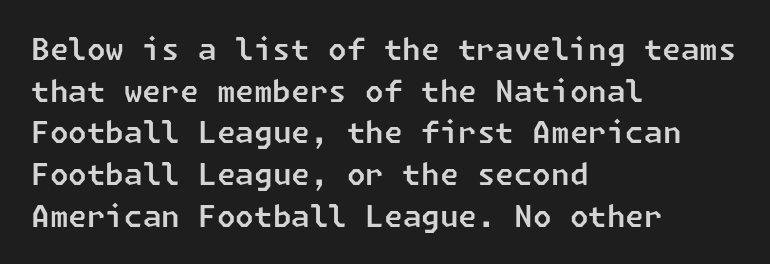
Q: Is the typeface a serif or a sans-serif typeface? A: Sans-serif.
Q: Is the text underlined? A: No.
Q: How is the paragraph aligned? A: Left-aligned.
Q: Is the spacing between letters normal or unusually wide? A: Normal.
Q: Is the spacing between lines tight, normal or loose? A: Normal.
Q: Width (condensed, normal, or wide)? A: Normal.
Q: Stroke contrast? A: Low.
Q: x-height? A: Medium.
